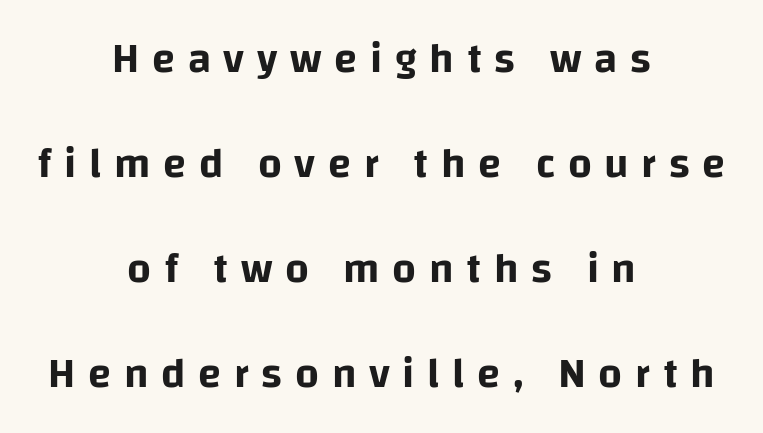
{"serif": "no", "italic": "no", "width": "normal", "stroke_contrast": "low", "x_height": "large", "monospaced": "no", "underline": "no", "align": "center", "line_spacing": "loose", "line_spacing_ratio": 2.5, "letter_spacing": "wide", "letter_spacing_em": 0.3, "glyph_px": 42}
